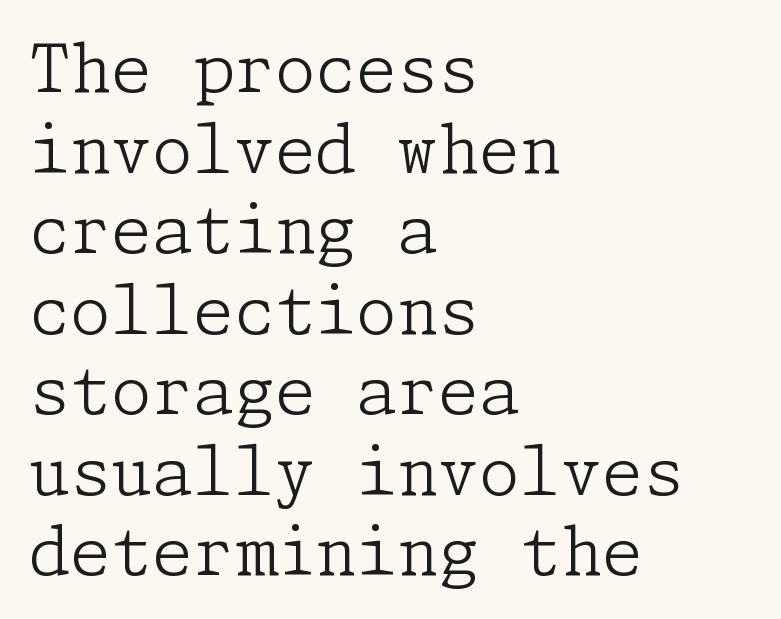
Does the copy run flush right? No — it runs flush left. This sample uses plain, unmodified letter spacing. A bare baseline throughout the passage. The strokes carry an ordinary text weight at most.
